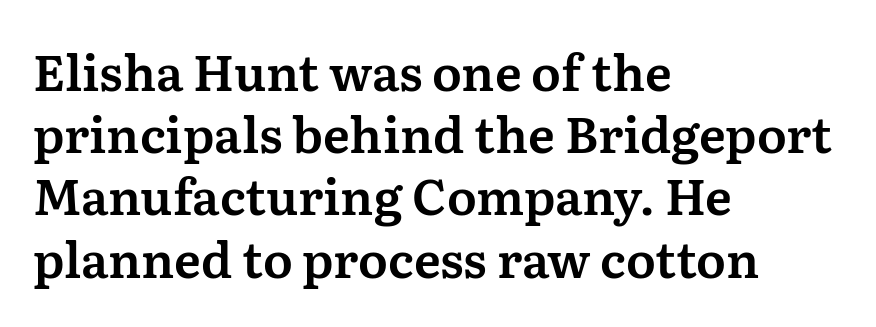
{"serif": "yes", "italic": "no", "width": "normal", "stroke_contrast": "medium", "x_height": "medium", "monospaced": "no", "underline": "no", "align": "left", "line_spacing": "normal", "line_spacing_ratio": 1.27, "letter_spacing": "normal", "letter_spacing_em": 0.0, "glyph_px": 49}
